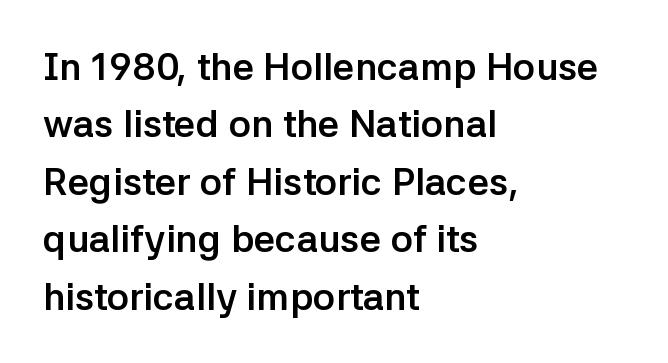
Q: Is the text bold? A: Yes.
Q: Is the text italic (slanted)? A: No, it is upright.
Q: Is the typeface a serif or a sans-serif typeface? A: Sans-serif.
Q: Is the text underlined? A: No.
Q: How is the paragraph aligned? A: Left-aligned.
Q: Is the spacing between letters normal or unusually wide? A: Normal.
Q: Is the spacing between lines tight, normal or loose? A: Normal.
Q: Width (condensed, normal, or wide)? A: Normal.
Q: Stroke contrast? A: Low.
Q: x-height? A: Medium.
Q: Monospaced? A: No.
